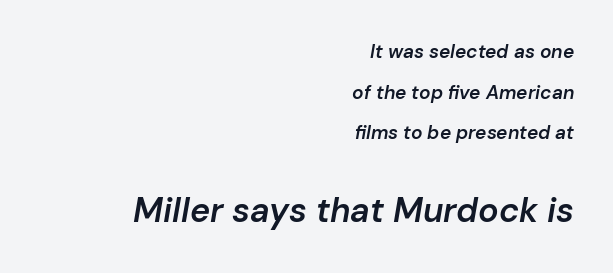
{"italic": "yes", "lean": "right", "slant_degrees": 10, "bold": "semi", "weight": "semibold", "width": "normal", "stroke_contrast": "low", "x_height": "medium", "monospaced": "no", "underline": "no", "align": "right", "line_spacing": "loose", "line_spacing_ratio": 2.14, "letter_spacing": "normal", "letter_spacing_em": 0.0, "larger_block": "second", "size_ratio": 1.79, "glyph_px": 34}
